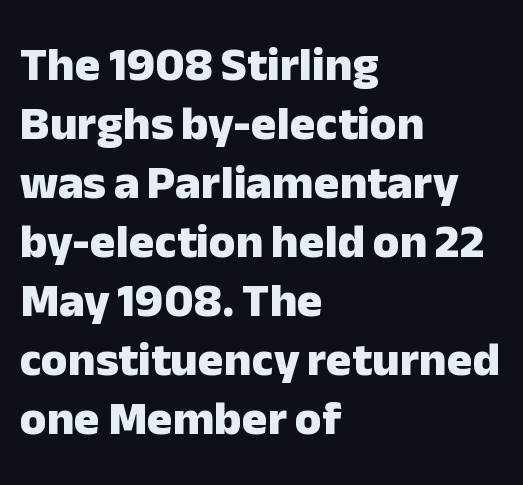
Q: Is the text bold? A: Yes.
Q: Is the text italic (slanted)? A: No, it is upright.
Q: Is the typeface a serif or a sans-serif typeface? A: Sans-serif.
Q: Is the text underlined? A: No.
Q: How is the paragraph aligned? A: Left-aligned.
Q: Is the spacing between letters normal or unusually wide? A: Normal.
Q: Width (condensed, normal, or wide)? A: Normal.
Q: Stroke contrast? A: Low.
Q: x-height? A: Medium.
Q: Monospaced? A: No.
